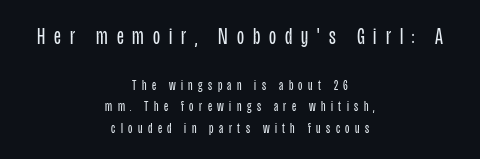
The image shows 23 px text type, upright; set centered, normal line spacing (1.54x), unusually wide letter spacing (+0.39 em), not underlined; the first (top) block is 1.64x larger.
